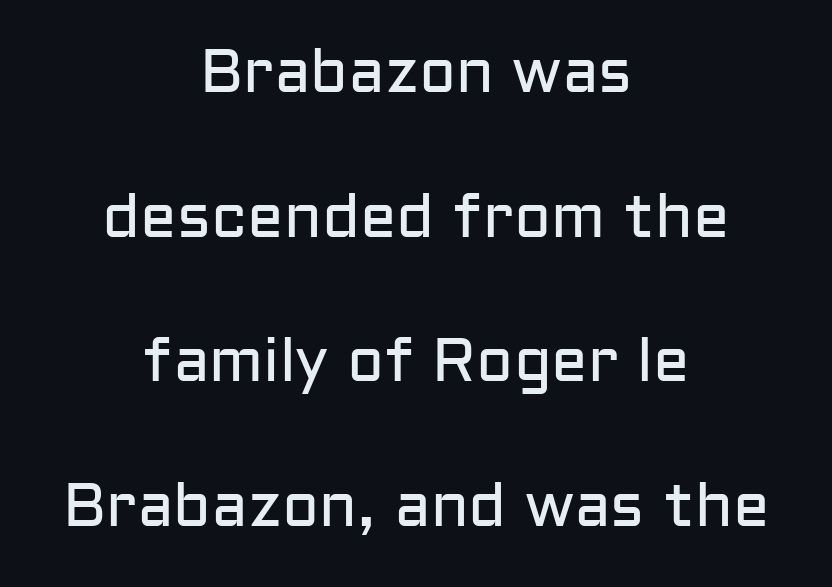
Q: Is the text bold? A: No.
Q: Is the text italic (slanted)? A: No, it is upright.
Q: Is the typeface a serif or a sans-serif typeface? A: Sans-serif.
Q: Is the text underlined? A: No.
Q: How is the paragraph aligned? A: Centered.
Q: Is the spacing between letters normal or unusually wide? A: Normal.
Q: Is the spacing between lines tight, normal or loose? A: Loose.
Q: Width (condensed, normal, or wide)? A: Normal.
Q: Stroke contrast? A: Low.
Q: x-height? A: Medium.
Q: Monospaced? A: No.
